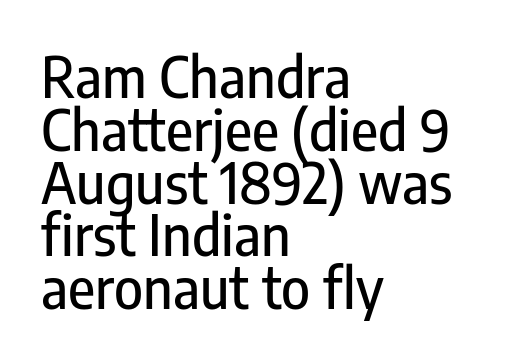
Descenders are the only things crossing below the line. Leading is clearly below the norm, producing a dense column. Note: no serifs on the glyphs. Caption: standard tracking, unaltered. Looks like regular typesetting: each glyph gets only the width it needs.
